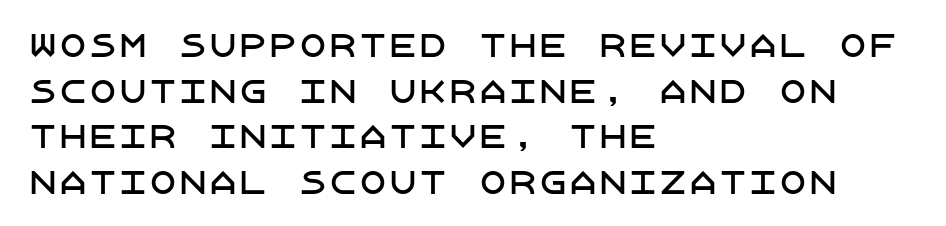
Teacher's note: observe the even left margin — that is flush-left alignment. Designer's note — italics off, roman on. The passage shown has conventional tracking throughout. Has an underline been added? It has not. The characters display no serif detailing; their extremities are plain. Rows of type keep a routine distance in the vertical direction.
